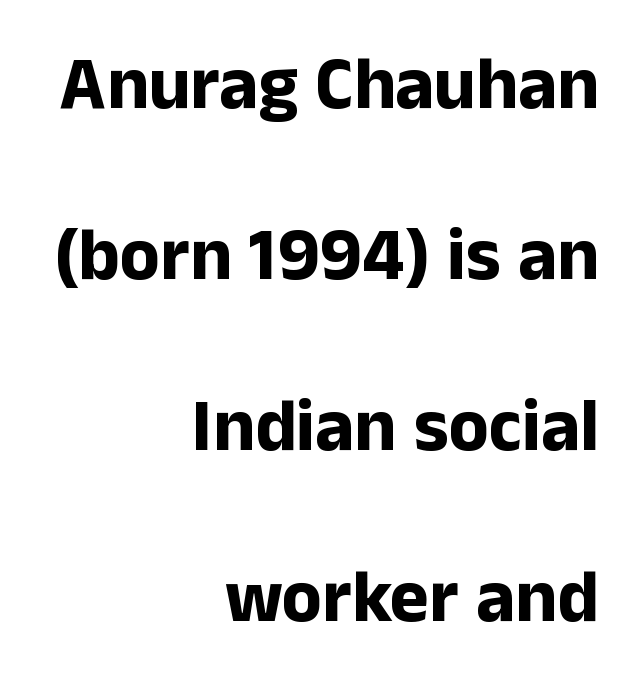
{"serif": "no", "italic": "no", "bold": "yes", "weight": "bold", "width": "normal", "stroke_contrast": "low", "x_height": "medium", "monospaced": "no", "underline": "no", "align": "right", "line_spacing": "loose", "line_spacing_ratio": 2.31, "letter_spacing": "normal", "letter_spacing_em": 0.0, "glyph_px": 74}
